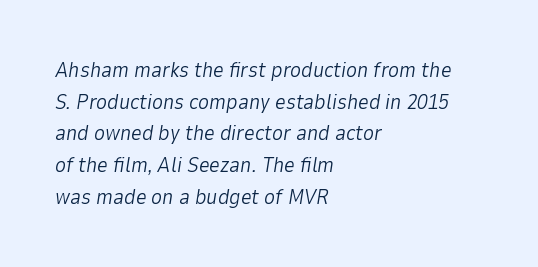
{"italic": "yes", "lean": "right", "slant_degrees": 9, "bold": "no", "underline": "no", "align": "left", "line_spacing": "normal", "line_spacing_ratio": 1.51, "letter_spacing": "normal", "letter_spacing_em": 0.0, "glyph_px": 21}
